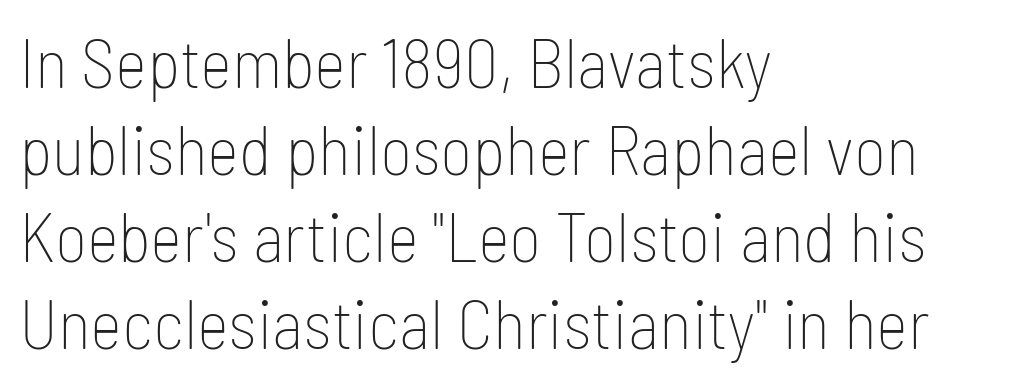
The ragged edge is on the right, which tells us the setting is flush left. This rendering employs a face without finishing strokes, i.e., a sans-serif. What's the leading like? Ordinary, nothing unusual. Anything drawn beneath the words? Only blank space. Students, note that the glyphs here touch the page at normal intervals.
